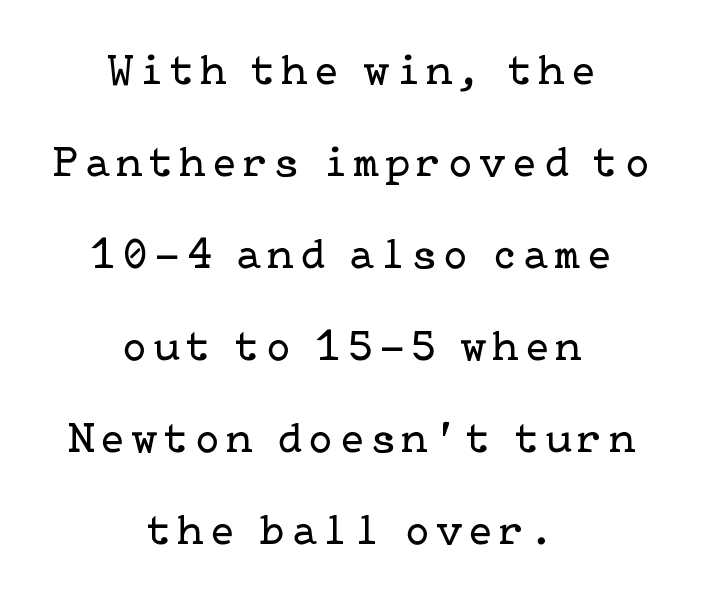
The rag falls on both sides of this text block equally. The typeface has the unassuming heft of standard copy or less. Type without underlining. Rows of type keep a wide berth in the vertical direction. Examine the stroke ends and you'll spot serifs. This sample uses an upright cut, with every glyph sitting square on the baseline.
